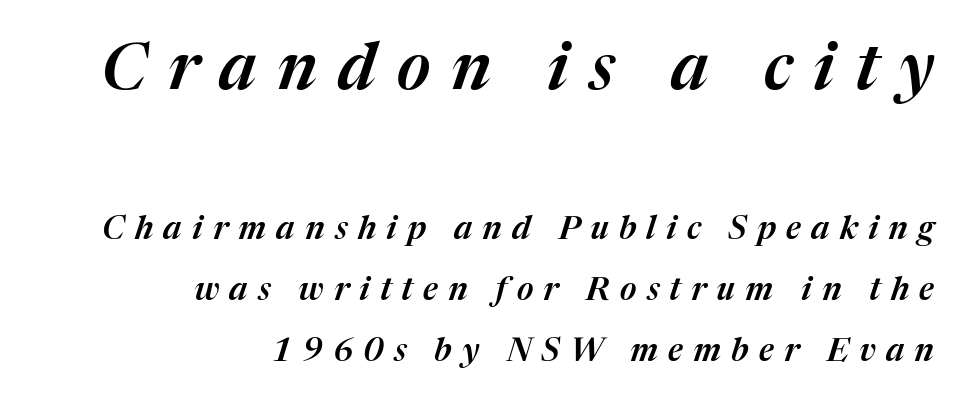
If you measured baseline to baseline, you'd find a long distance. The tracking reads as deliberately expanded to a designer's eye. Layout note: lines flush right. Does the lettering tilt? It does — this is italic.
